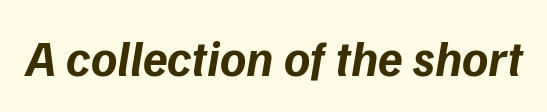
The image shows 50 px bold sans-serif type; set normal letter spacing, not underlined; low stroke contrast and a medium x-height.
